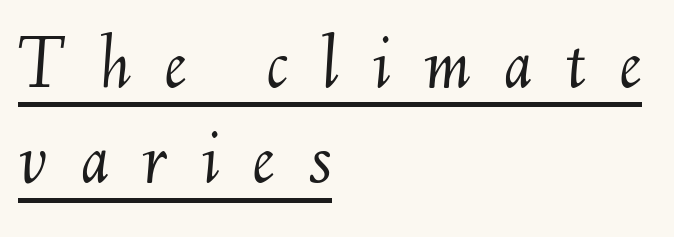
The image shows 77 px light type, italic (leaning right); set left-aligned, line spacing 1.24x, unusually wide letter spacing (+0.43 em), underlined; medium stroke contrast and a small x-height.
